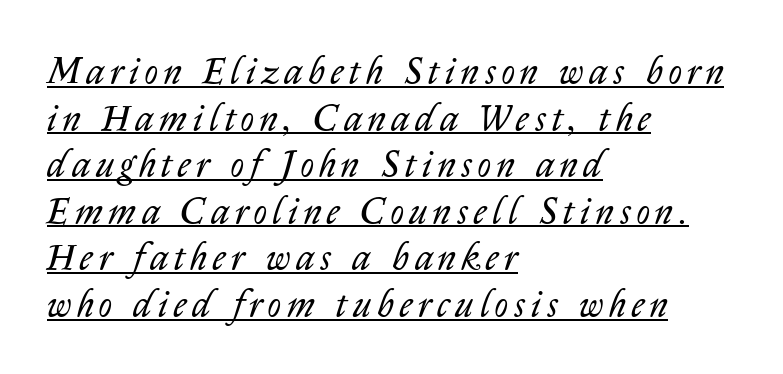
The image shows 37 px regular-weight type, italic (leaning right); set left-aligned, normal line spacing (1.26x), underlined; low stroke contrast and a medium x-height.
